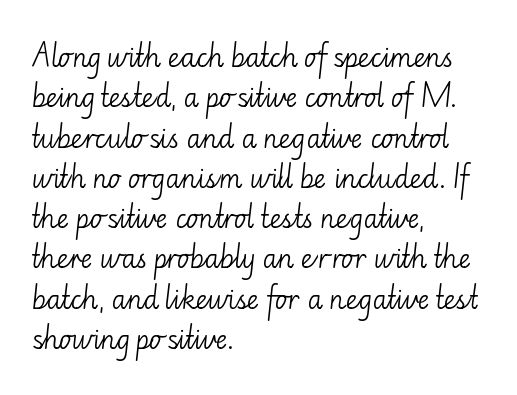
Q: Is the text bold? A: No.
Q: Is the text italic (slanted)? A: Yes.
Q: Is the text underlined? A: No.
Q: How is the paragraph aligned? A: Left-aligned.
Q: Is the spacing between letters normal or unusually wide? A: Normal.
Q: Is the spacing between lines tight, normal or loose? A: Normal.
